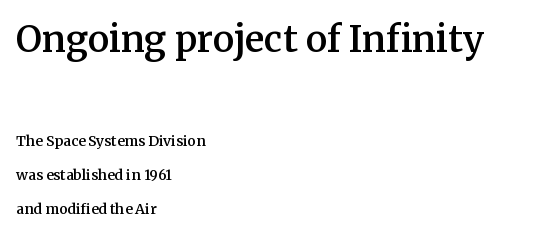
Q: Is the text bold? A: Semi-bold.
Q: Is the text italic (slanted)? A: No, it is upright.
Q: Is the typeface a serif or a sans-serif typeface? A: Serif.
Q: Is the text underlined? A: No.
Q: How is the paragraph aligned? A: Left-aligned.
Q: Is the spacing between letters normal or unusually wide? A: Normal.
Q: Is the spacing between lines tight, normal or loose? A: Loose.
Q: Which block of text is set in a larger size, the first (top) or the second (bottom)? A: The first (top) one.
Q: Width (condensed, normal, or wide)? A: Normal.
Q: Stroke contrast? A: Medium.
Q: x-height? A: Medium.
Q: Monospaced? A: No.
